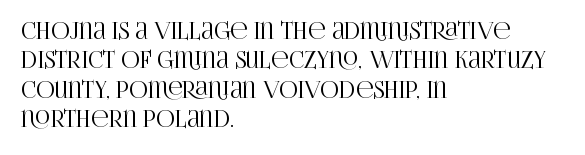
Q: Is the text italic (slanted)? A: No, it is upright.
Q: Is the text underlined? A: No.
Q: How is the paragraph aligned? A: Left-aligned.
Q: Is the spacing between letters normal or unusually wide? A: Normal.
Q: Is the spacing between lines tight, normal or loose? A: Normal.
